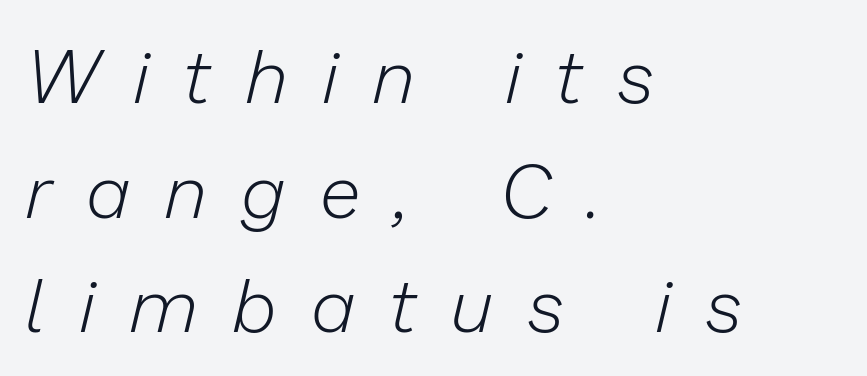
Stems here are at most as thick as an everyday book face. The area under the type is left untouched. The letterforms stand isolated, each surrounded by extra space. Yep, that's italic — everything's leaning.
